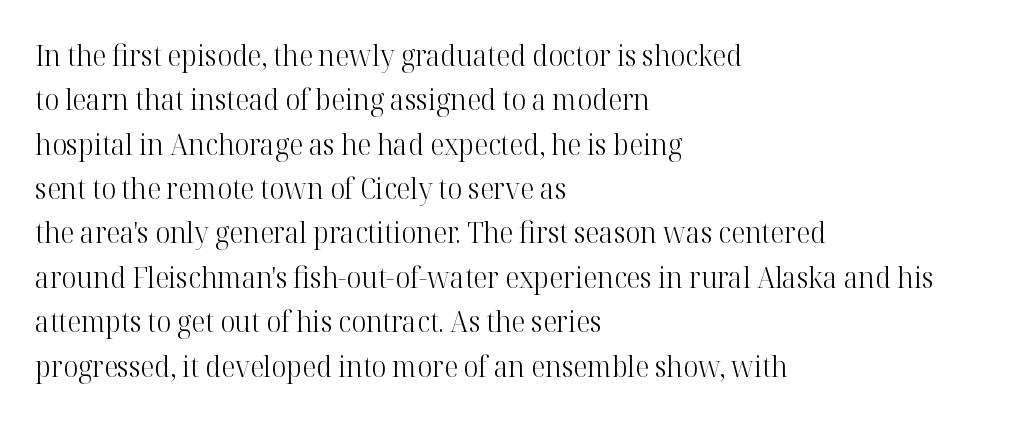
The image shows 29 px light serif type, upright; set left-aligned, normal line spacing (1.53x), normal letter spacing, not underlined; high stroke contrast and a medium x-height.
